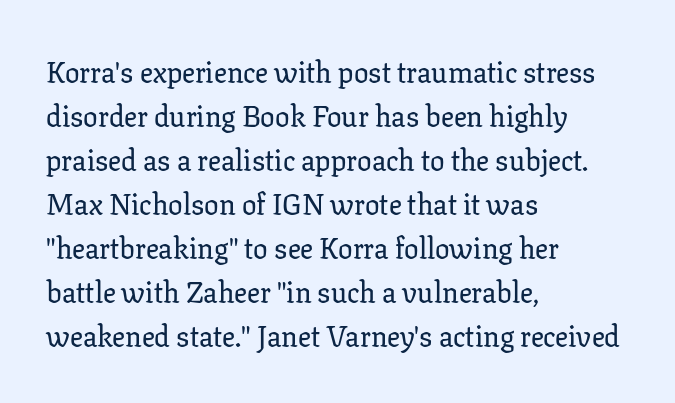
The image shows 29 px serif type, upright; set left-aligned, normal line spacing (1.52x), normal letter spacing, not underlined; low stroke contrast and a medium x-height.
